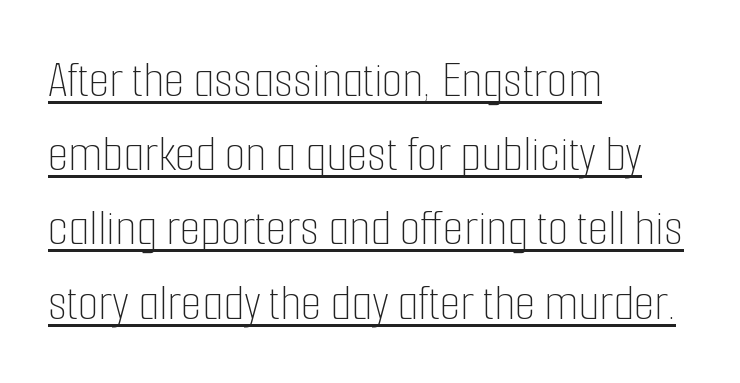
The image shows 53 px thin, condensed type, upright; set left-aligned, normal line spacing (1.4x), normal letter spacing, underlined; low stroke contrast and a medium x-height.
